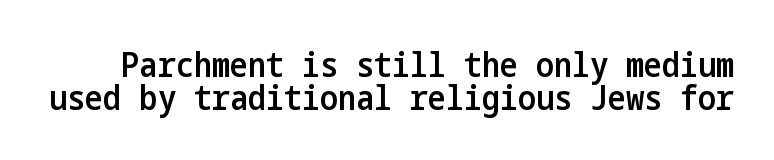
{"serif": "no", "italic": "no", "bold": "semi", "weight": "semibold", "width": "condensed", "stroke_contrast": "low", "x_height": "medium", "underline": "no", "line_spacing": "tight", "line_spacing_ratio": 0.96, "letter_spacing": "normal", "letter_spacing_em": 0.0, "glyph_px": 34}
